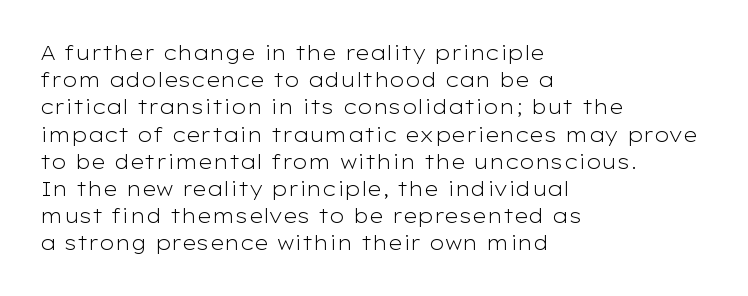
The image shows 20 px text type, upright; set left-aligned, normal line spacing (1.36x), normal letter spacing, not underlined.
